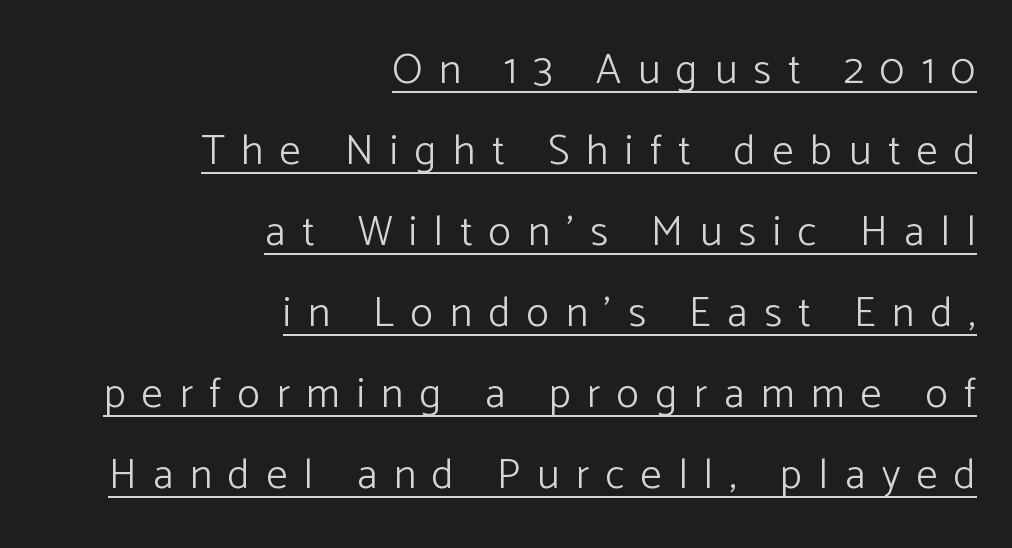
Q: Is the text bold? A: No.
Q: Is the text italic (slanted)? A: No, it is upright.
Q: Is the typeface a serif or a sans-serif typeface? A: Sans-serif.
Q: Is the text underlined? A: Yes.
Q: How is the paragraph aligned? A: Right-aligned.
Q: Is the spacing between letters normal or unusually wide? A: Unusually wide.
Q: Is the spacing between lines tight, normal or loose? A: Loose.
Q: Width (condensed, normal, or wide)? A: Normal.
Q: Stroke contrast? A: Low.
Q: x-height? A: Medium.
Q: Monospaced? A: No.
